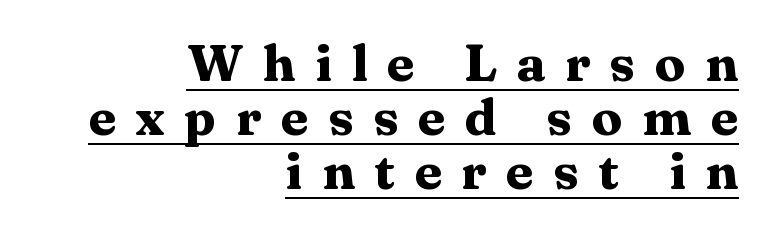
A typographer would call this underscored text. Nope, not italic — everything's standing straight. Caption: multi-line text, flush right, ragged left. Look at the bottom of the vertical strokes: they flare into serifs here. The line texture is sparse and dotted thanks to wide tracking. Heavy-handed strokes throughout: this text is bold.
